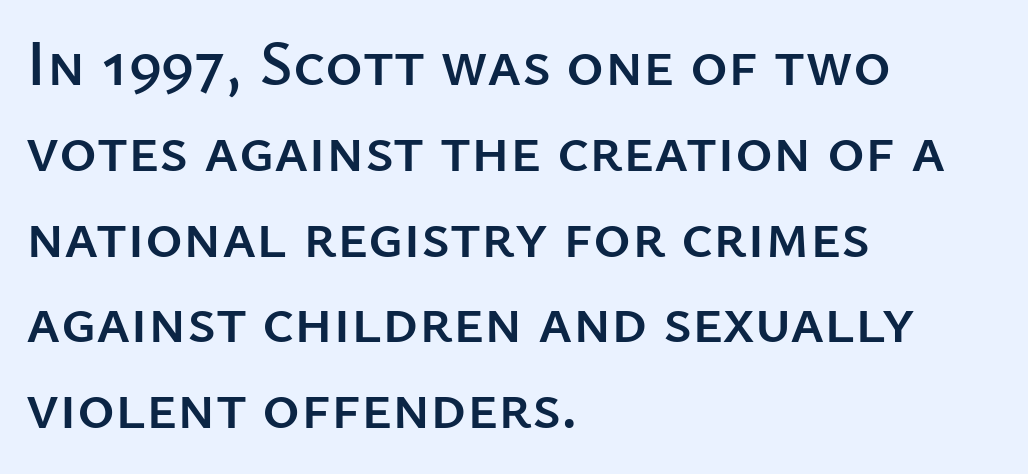
Q: Is the text italic (slanted)? A: No, it is upright.
Q: Is the typeface a serif or a sans-serif typeface? A: Sans-serif.
Q: Is the text underlined? A: No.
Q: How is the paragraph aligned? A: Left-aligned.
Q: Is the spacing between letters normal or unusually wide? A: Normal.
Q: Is the spacing between lines tight, normal or loose? A: Normal.
Q: Width (condensed, normal, or wide)? A: Normal.
Q: Stroke contrast? A: Low.
Q: x-height? A: Medium.
Q: Monospaced? A: No.
